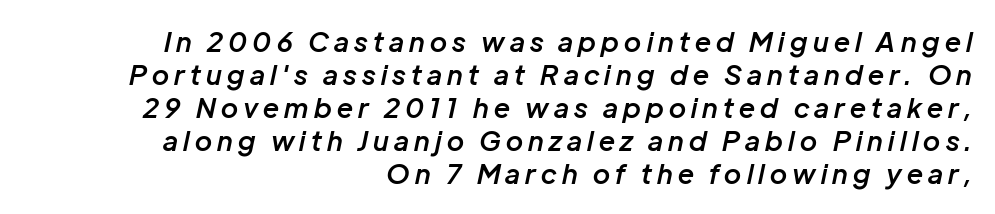
The letters are semibold — heavier than regular but short of a full bold. Line endings align vertically; line beginnings do not. Does the lettering tilt? It does — this is italic. Decoration check: the copy has no underline. This sample uses expanded letter spacing, leaving extra air between glyphs.
